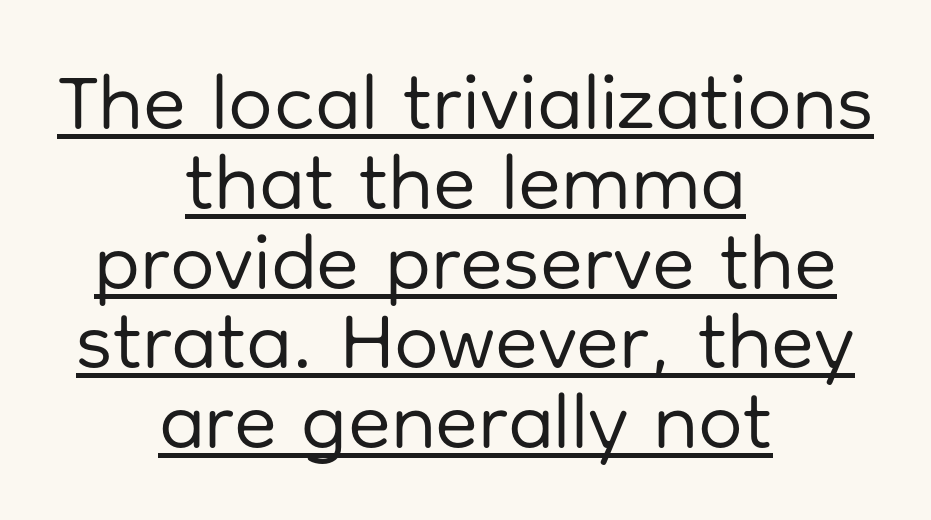
{"serif": "no", "italic": "no", "bold": "no", "weight": "regular", "width": "normal", "stroke_contrast": "low", "x_height": "medium", "monospaced": "no", "underline": "yes", "align": "center", "line_spacing": "tight", "line_spacing_ratio": 1.01, "letter_spacing": "normal", "letter_spacing_em": 0.0, "glyph_px": 79}
